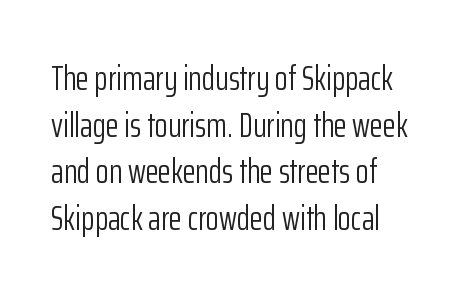
Spacing between characters is what you'd get straight out of the box. The letters look calm and open, with moderate or lighter stems. Notice how descenders clear the ascenders below comfortably — that's standard leading. Are there feet on the stems? There aren't — it's a sans. When letters stand straight like this, we call the style roman or upright.
